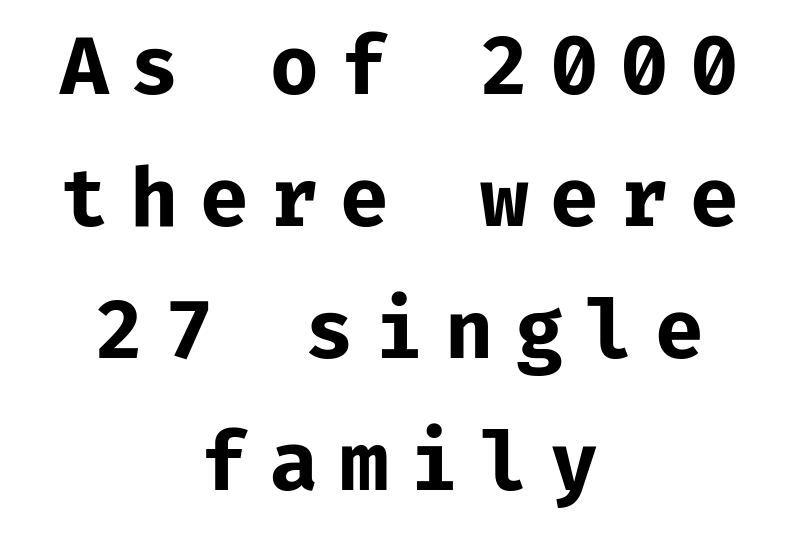
{"serif": "no", "italic": "no", "bold": "yes", "weight": "bold", "width": "normal", "stroke_contrast": "low", "x_height": "medium", "monospaced": "yes", "underline": "no", "align": "center", "line_spacing": "normal", "line_spacing_ratio": 1.67, "letter_spacing": "wide", "letter_spacing_em": 0.27, "glyph_px": 79}
